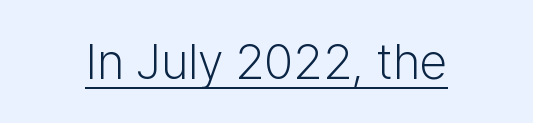
{"serif": "no", "italic": "no", "bold": "no", "weight": "light", "width": "normal", "stroke_contrast": "low", "x_height": "medium", "monospaced": "no", "underline": "yes", "letter_spacing": "normal", "letter_spacing_em": 0.0, "glyph_px": 50}
